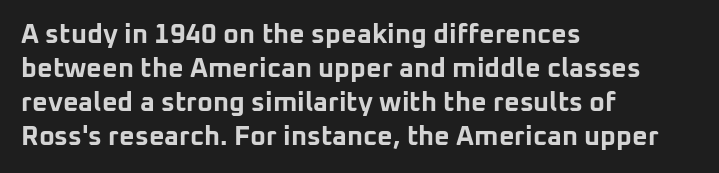
Q: Is the text bold? A: Yes.
Q: Is the text italic (slanted)? A: No, it is upright.
Q: Is the text underlined? A: No.
Q: How is the paragraph aligned? A: Left-aligned.
Q: Is the spacing between letters normal or unusually wide? A: Normal.
Q: Is the spacing between lines tight, normal or loose? A: Normal.
